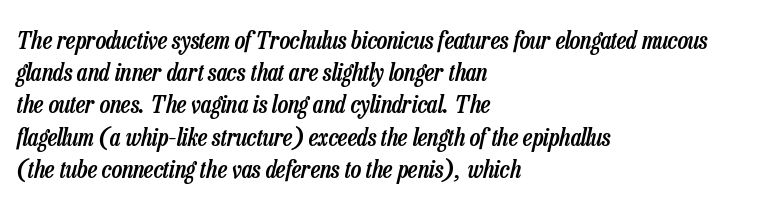
The image shows 25 px text type, italic (leaning right); set left-aligned, normal line spacing (1.29x), normal letter spacing, not underlined.
